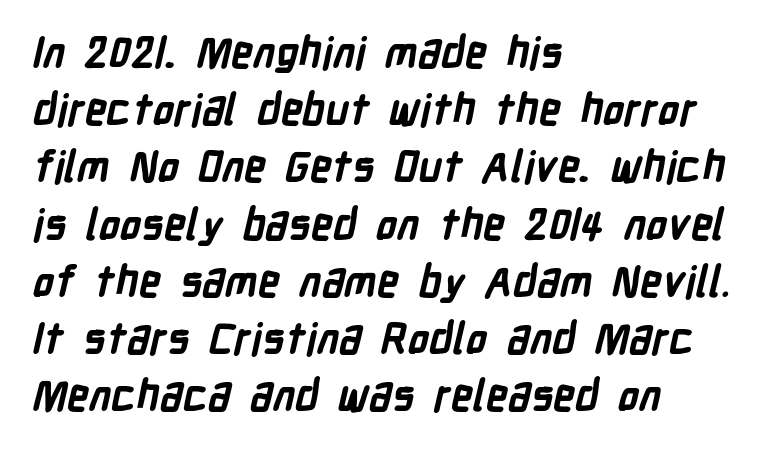
{"serif": "no", "bold": "yes", "weight": "bold", "width": "condensed", "stroke_contrast": "low", "x_height": "medium", "monospaced": "no", "underline": "no", "align": "left", "line_spacing": "normal", "line_spacing_ratio": 1.33, "letter_spacing": "normal", "letter_spacing_em": 0.0, "glyph_px": 43}
